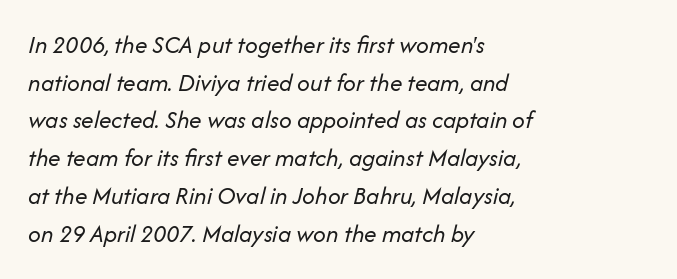
A bare baseline throughout the passage. The font's italic variant was chosen for this text. Caption: standard tracking, unaltered. The strokes are not fattened; the text isn't bold. Regarding leading, the lines here are spaced in the standard way. Alignment: flush left.
